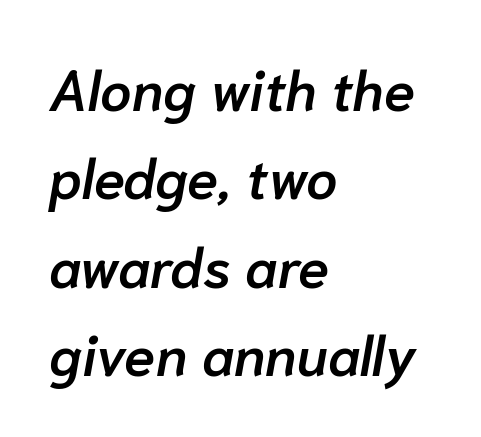
The image shows 56 px semibold type, italic (leaning right); set left-aligned, normal line spacing (1.58x), normal letter spacing, not underlined; low stroke contrast and a medium x-height.
